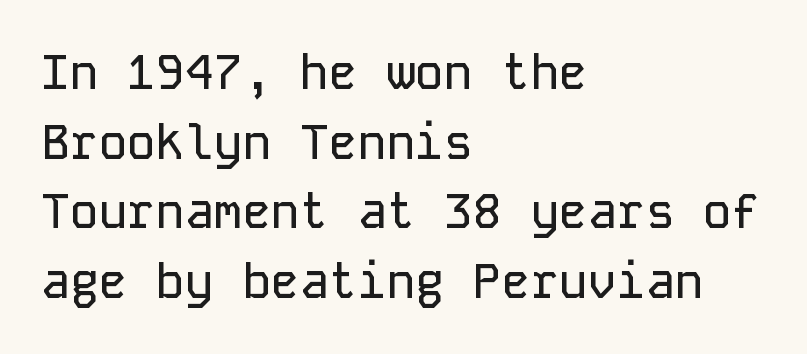
The image shows 48 px sans-serif type, upright, monospaced; set left-aligned, normal line spacing (1.45x), normal letter spacing, not underlined; low stroke contrast and a medium x-height.
